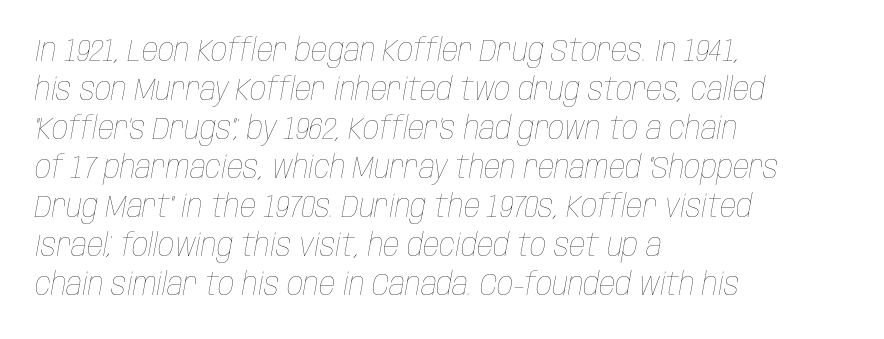
Q: Is the text bold? A: No.
Q: Is the text italic (slanted)? A: Yes, it leans right by about 10 degrees.
Q: Is the text underlined? A: No.
Q: How is the paragraph aligned? A: Left-aligned.
Q: Is the spacing between letters normal or unusually wide? A: Normal.
Q: Width (condensed, normal, or wide)? A: Condensed.
Q: Stroke contrast? A: Low.
Q: x-height? A: Large.
Q: Monospaced? A: No.
